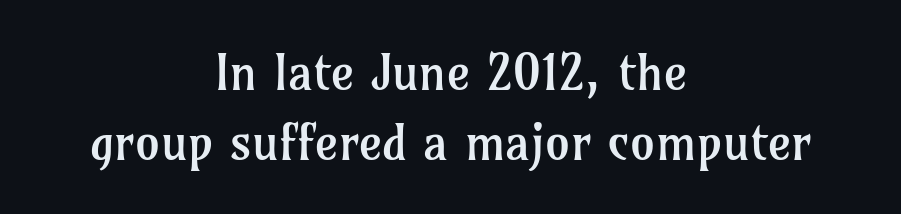
If you drew a line through each stem, it would be perfectly vertical. Small tapered or slab feet sit at the stroke ends, so this counts as serif. Vertically, the passage feels balanced, rows spaced as you'd expect. Proportional: the letters do not fall into vertical columns.
